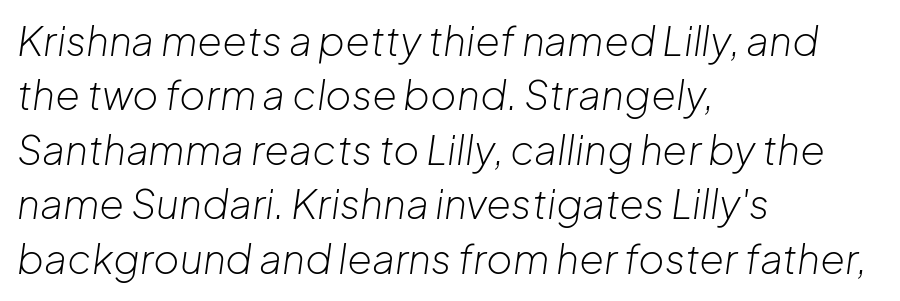
{"italic": "yes", "lean": "right", "slant_degrees": 8, "bold": "no", "weight": "light", "width": "normal", "stroke_contrast": "low", "x_height": "medium", "monospaced": "no", "underline": "no", "align": "left", "line_spacing": "normal", "line_spacing_ratio": 1.36, "letter_spacing": "normal", "letter_spacing_em": 0.0, "glyph_px": 40}
